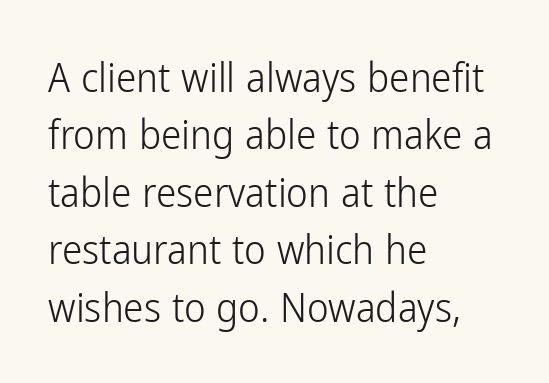
{"serif": "no", "italic": "no", "bold": "no", "weight": "light", "width": "condensed", "stroke_contrast": "low", "x_height": "medium", "monospaced": "no", "underline": "no", "align": "left", "line_spacing": "normal", "line_spacing_ratio": 1.4, "letter_spacing": "normal", "letter_spacing_em": 0.0, "glyph_px": 41}
